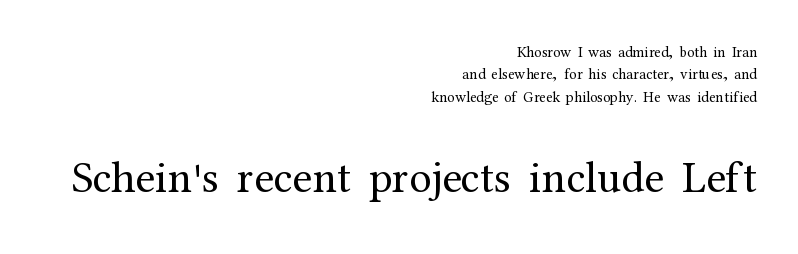
Q: Is the text bold? A: No.
Q: Is the text italic (slanted)? A: No, it is upright.
Q: Is the typeface a serif or a sans-serif typeface? A: Serif.
Q: Is the text underlined? A: No.
Q: How is the paragraph aligned? A: Right-aligned.
Q: Is the spacing between letters normal or unusually wide? A: Normal.
Q: Is the spacing between lines tight, normal or loose? A: Normal.
Q: Which block of text is set in a larger size, the first (top) or the second (bottom)? A: The second (bottom) one.
Q: Width (condensed, normal, or wide)? A: Normal.
Q: Stroke contrast? A: Medium.
Q: x-height? A: Medium.
Q: Monospaced? A: No.
